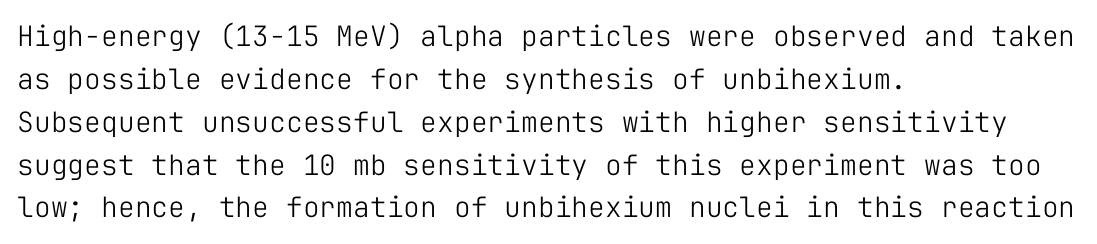
The image shows 28 px light sans-serif type, upright, monospaced; set left-aligned, normal line spacing (1.53x), normal letter spacing, not underlined; low stroke contrast and a medium x-height.
